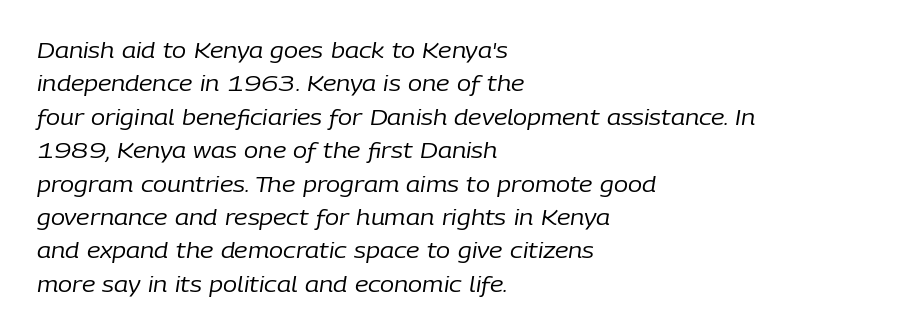
Anything drawn beneath the words? Only blank space. A typesetter would mark this as italic. In terms of letterspacing, this is plain default setting. These lines are set flush left with a ragged right edge.
